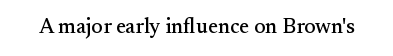
The image shows 21 px text type, upright; set normal letter spacing, not underlined.
